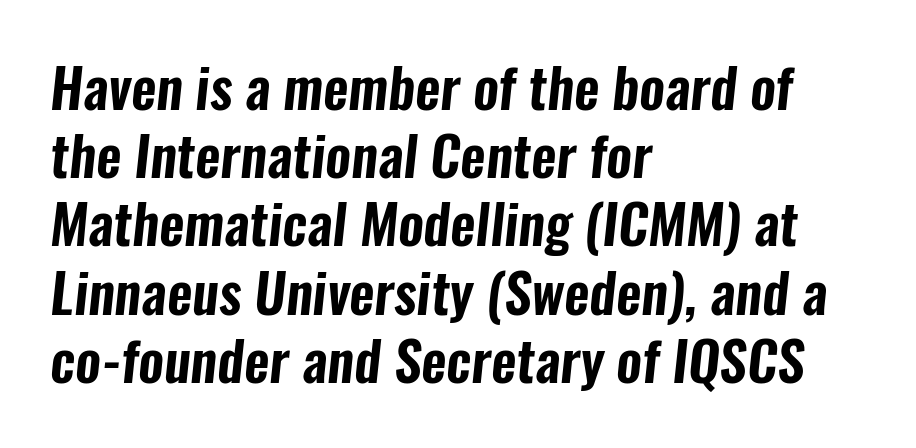
{"serif": "no", "width": "condensed", "stroke_contrast": "low", "x_height": "medium", "monospaced": "no", "underline": "no", "align": "left", "line_spacing_ratio": 1.24, "letter_spacing": "normal", "letter_spacing_em": 0.0, "glyph_px": 55}
